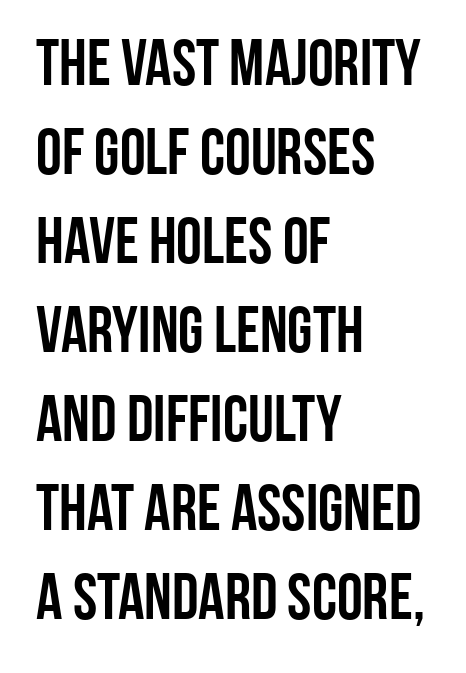
{"serif": "no", "italic": "no", "width": "condensed", "stroke_contrast": "low", "x_height": "large", "monospaced": "no", "underline": "no", "align": "left", "line_spacing": "normal", "line_spacing_ratio": 1.37, "letter_spacing": "normal", "letter_spacing_em": 0.0, "glyph_px": 65}
